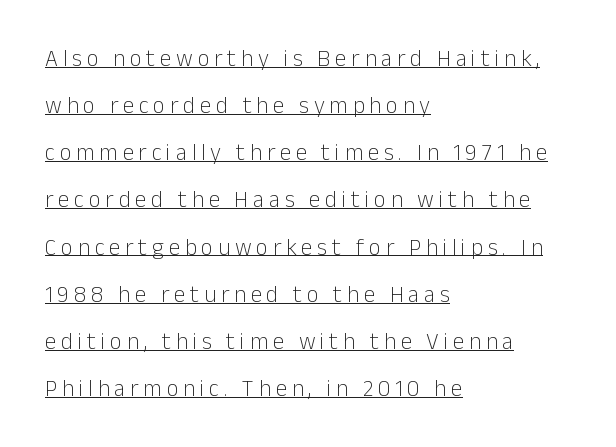
The rendering anchors every line to the left-hand side. Heft: none added — not bold. Emphasis is given by a line drawn under the lettering. Is there much room between lines? Yes — plenty of vertical air separates them. Designer's note — italics off, roman on. A typesetter would call this heavily tracked-out type.
